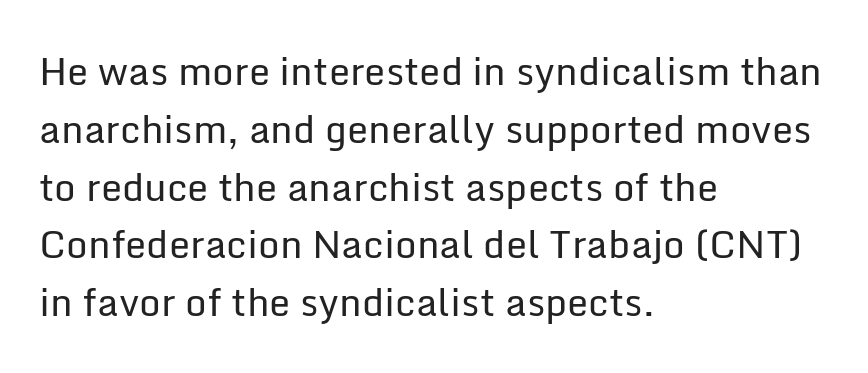
Q: Is the text bold? A: No.
Q: Is the text italic (slanted)? A: No, it is upright.
Q: Is the typeface a serif or a sans-serif typeface? A: Sans-serif.
Q: Is the text underlined? A: No.
Q: How is the paragraph aligned? A: Left-aligned.
Q: Is the spacing between letters normal or unusually wide? A: Normal.
Q: Is the spacing between lines tight, normal or loose? A: Normal.
Q: Width (condensed, normal, or wide)? A: Normal.
Q: Stroke contrast? A: Low.
Q: x-height? A: Medium.
Q: Monospaced? A: No.
